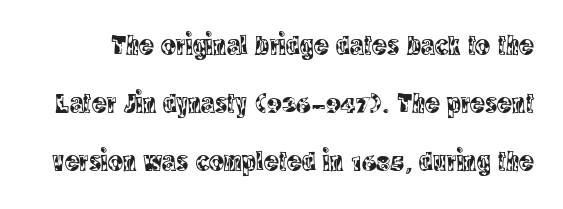
The designer went with a serif here, giving each stem small feet. The rendering uses natural spacing where letterforms have individual widths. Tracking here is standard; glyphs follow each other at the usual distance. Students, observe: this is what heavily led, spacious text looks like. The zone under the glyphs is completely vacant.
